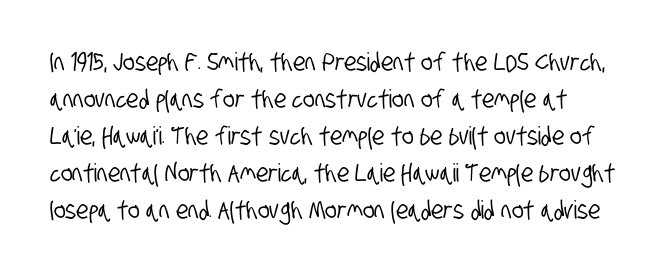
Q: Is the text underlined? A: No.
Q: Is the spacing between letters normal or unusually wide? A: Normal.
Q: Is the spacing between lines tight, normal or loose? A: Normal.
